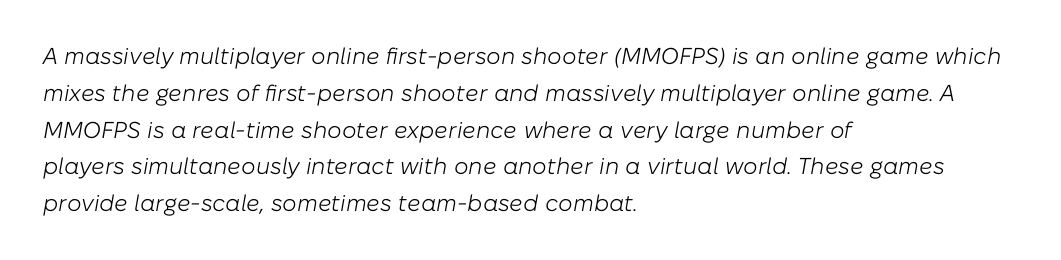
The image shows 23 px text type, italic (leaning right); set left-aligned, normal line spacing (1.6x), normal letter spacing, not underlined.
